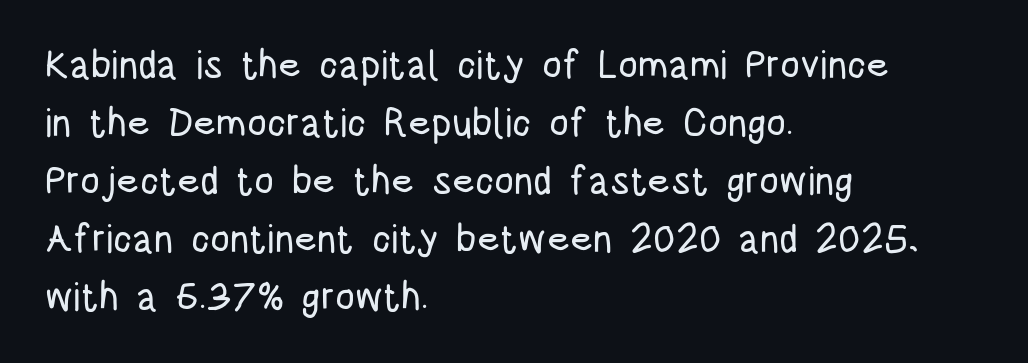
{"serif": "no", "italic": "no", "width": "condensed", "stroke_contrast": "low", "x_height": "large", "monospaced": "no", "underline": "no", "align": "left", "line_spacing": "normal", "line_spacing_ratio": 1.49, "letter_spacing": "normal", "letter_spacing_em": 0.0, "glyph_px": 39}
